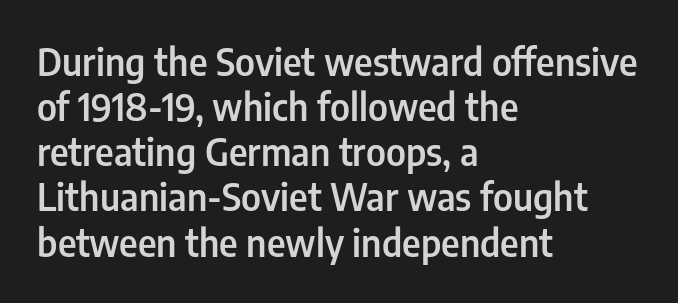
Here the designer chose a conventional face with non-uniform glyph widths. A sans-serif font was chosen for this passage. Observe the ordinary spacing: letters are neighbours, not strangers. The gap between lines stays unmarked. As a designer I'd log this as weight 600, semibold.
